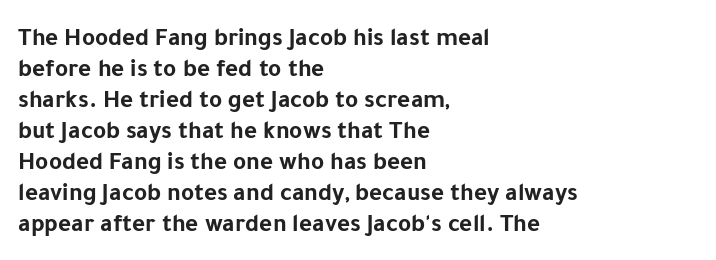
Q: Is the text bold? A: Yes.
Q: Is the text italic (slanted)? A: No, it is upright.
Q: Is the text underlined? A: No.
Q: How is the paragraph aligned? A: Left-aligned.
Q: Is the spacing between letters normal or unusually wide? A: Normal.
